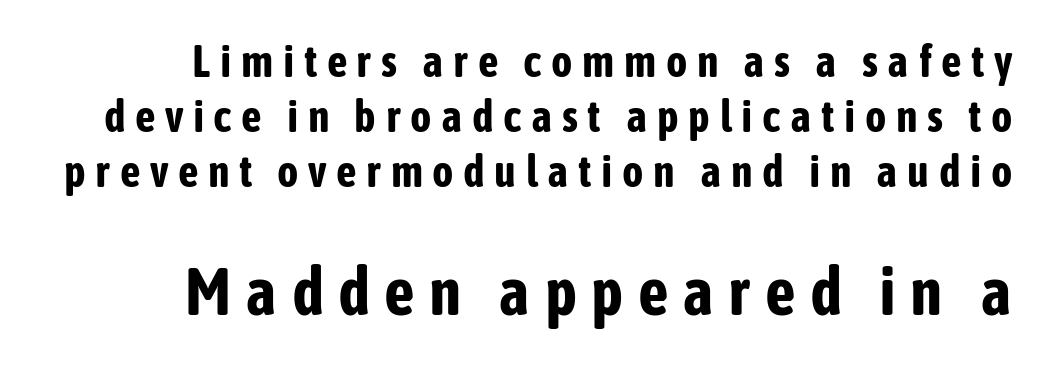
{"serif": "no", "italic": "no", "bold": "yes", "weight": "bold", "width": "condensed", "stroke_contrast": "low", "x_height": "medium", "monospaced": "no", "underline": "no", "align": "right", "line_spacing_ratio": 1.22, "letter_spacing": "wide", "letter_spacing_em": 0.21, "larger_block": "second", "size_ratio": 1.49, "glyph_px": 67}
